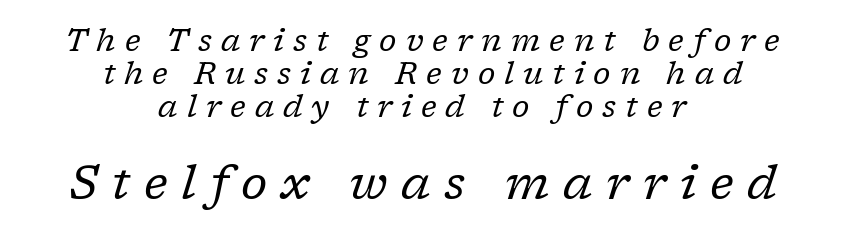
{"serif": "yes", "italic": "yes", "lean": "right", "slant_degrees": 17, "bold": "no", "weight": "regular", "width": "normal", "stroke_contrast": "low", "x_height": "medium", "monospaced": "no", "underline": "no", "align": "center", "line_spacing": "tight", "line_spacing_ratio": 1.06, "letter_spacing": "wide", "letter_spacing_em": 0.29, "larger_block": "second", "size_ratio": 1.52, "glyph_px": 47}
